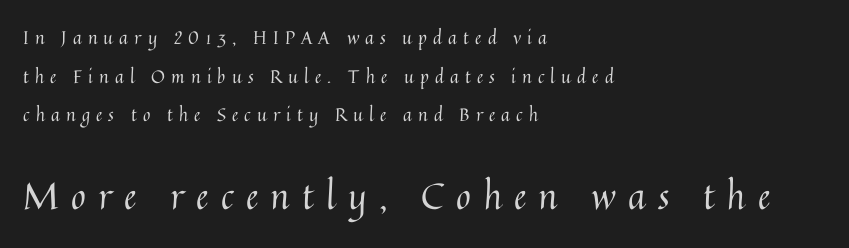
The image shows 36 px regular-weight type; set left-aligned, loose line spacing (2.14x), unusually wide letter spacing (+0.34 em), not underlined; the second (bottom) block is 2.0x larger; medium stroke contrast and a medium x-height.
